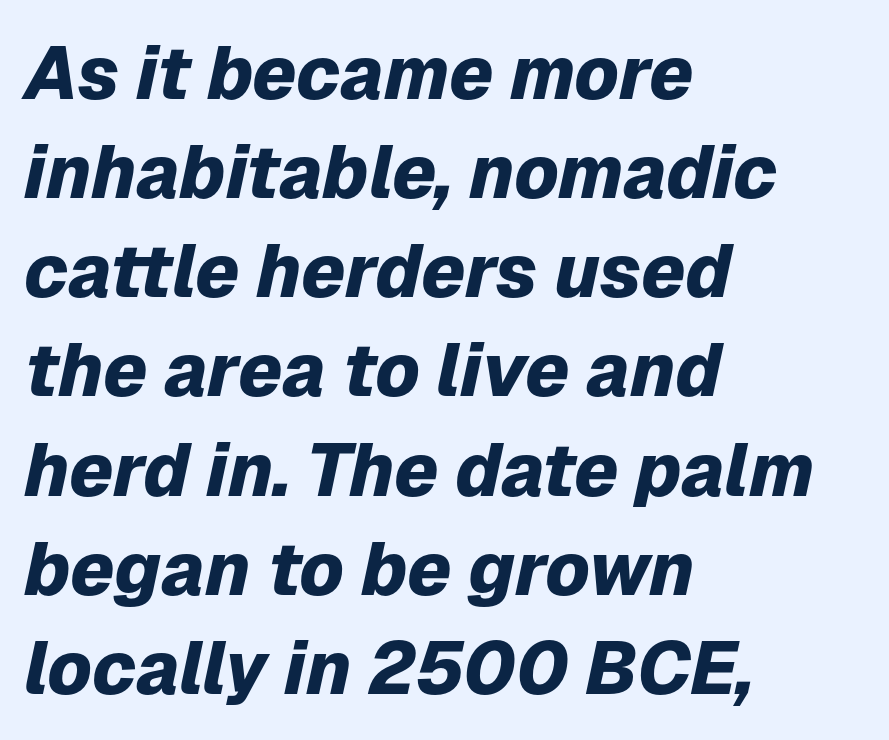
Compared with ordinary roman type, these characters are visibly tilted. Vertically, the passage feels balanced, rows spaced as you'd expect. The sample has been set heavy, in full bold. The zone under the glyphs is completely vacant.
